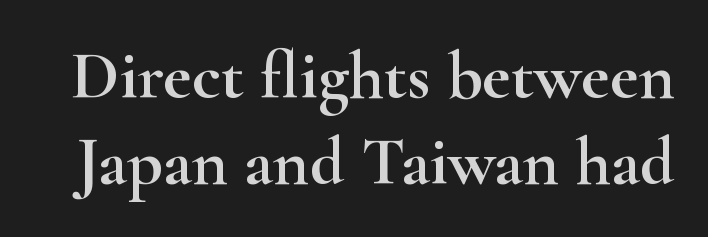
{"serif": "yes", "italic": "no", "width": "wide", "stroke_contrast": "high", "x_height": "small", "monospaced": "no", "underline": "no", "line_spacing": "normal", "line_spacing_ratio": 1.25, "letter_spacing": "normal", "letter_spacing_em": 0.0, "glyph_px": 69}
